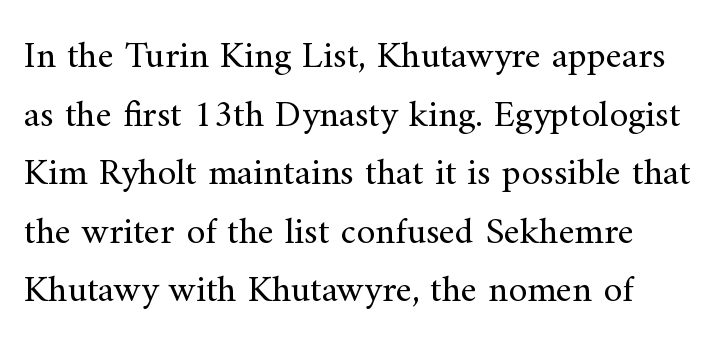
{"serif": "yes", "italic": "no", "bold": "no", "weight": "regular", "width": "normal", "stroke_contrast": "medium", "x_height": "small", "monospaced": "no", "underline": "no", "line_spacing": "normal", "line_spacing_ratio": 1.54, "letter_spacing": "normal", "letter_spacing_em": 0.0, "glyph_px": 38}
